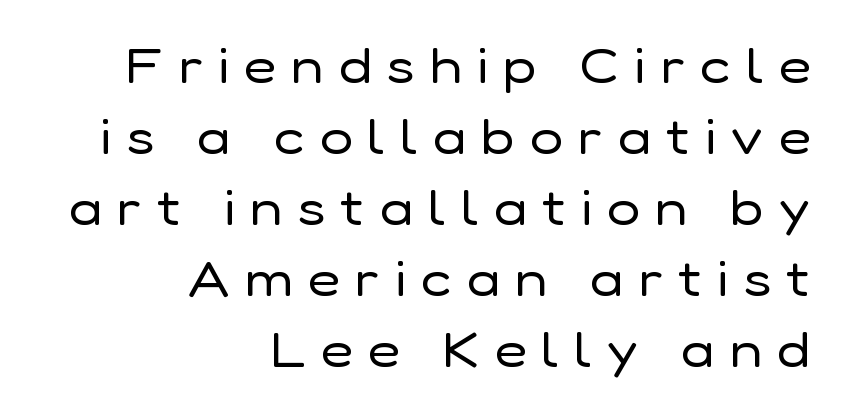
{"serif": "no", "italic": "no", "bold": "no", "weight": "regular", "width": "normal", "stroke_contrast": "low", "x_height": "medium", "monospaced": "no", "underline": "no", "align": "right", "line_spacing": "normal", "line_spacing_ratio": 1.45, "letter_spacing": "wide", "letter_spacing_em": 0.32, "glyph_px": 49}
